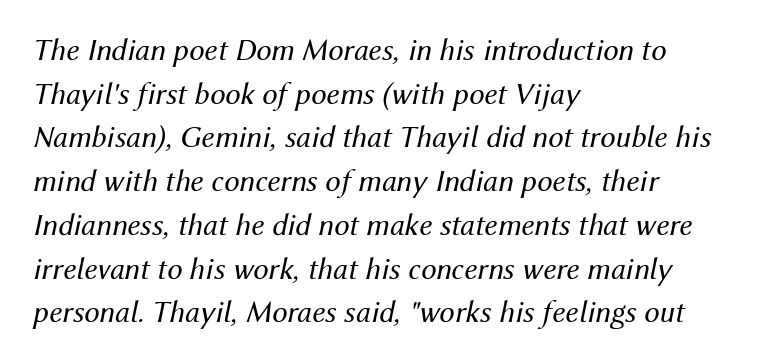
{"italic": "yes", "lean": "right", "slant_degrees": 12, "bold": "no", "weight": "regular", "width": "normal", "stroke_contrast": "medium", "x_height": "medium", "monospaced": "no", "underline": "no", "align": "left", "line_spacing": "normal", "line_spacing_ratio": 1.41, "letter_spacing": "normal", "letter_spacing_em": 0.0, "glyph_px": 31}
